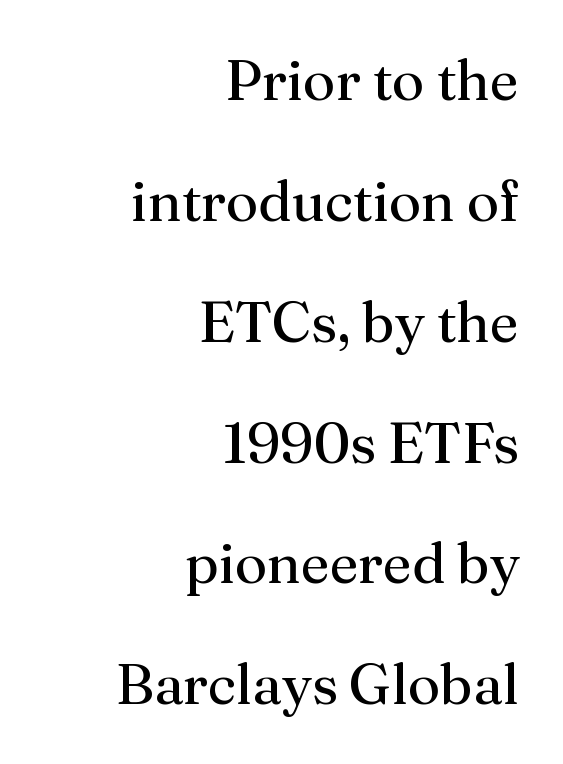
The rendering shows small feet on the letterforms — a serif design. Plain, unruled lines of type. Rows of type keep a wide berth in the vertical direction. Weight: not bold — regular or lighter. Tracking value appears to be zero — textbook default spacing. Vertical strokes here are truly vertical.
